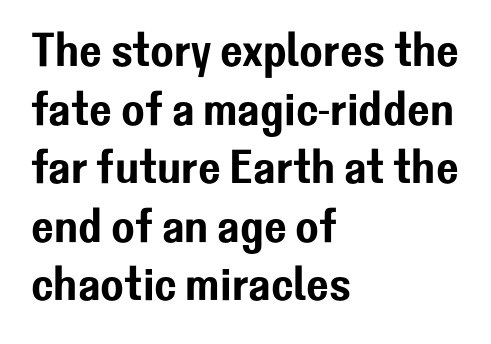
The image shows 48 px sans-serif type, upright; set left-aligned, line spacing 1.22x, normal letter spacing, not underlined; low stroke contrast and a medium x-height.
